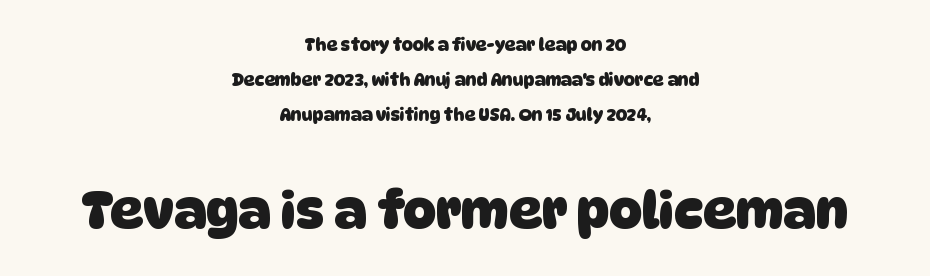
Q: Is the text bold? A: Yes.
Q: Is the typeface a serif or a sans-serif typeface? A: Sans-serif.
Q: Is the text underlined? A: No.
Q: How is the paragraph aligned? A: Centered.
Q: Is the spacing between letters normal or unusually wide? A: Normal.
Q: Is the spacing between lines tight, normal or loose? A: Loose.
Q: Which block of text is set in a larger size, the first (top) or the second (bottom)? A: The second (bottom) one.
Q: Width (condensed, normal, or wide)? A: Normal.
Q: Stroke contrast? A: Low.
Q: x-height? A: Large.
Q: Monospaced? A: No.
